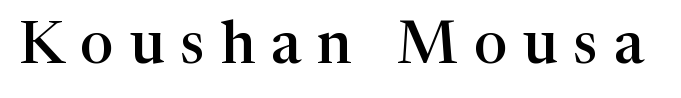
The image shows 59 px semibold serif type, upright; set unusually wide letter spacing (+0.27 em), not underlined; high stroke contrast and a medium x-height.
